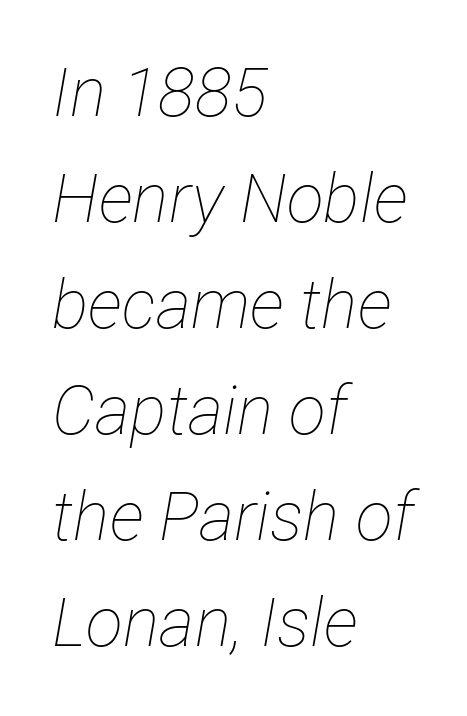
Q: Is the text bold? A: No.
Q: Is the text italic (slanted)? A: Yes, it leans right by about 12 degrees.
Q: Is the text underlined? A: No.
Q: How is the paragraph aligned? A: Left-aligned.
Q: Is the spacing between letters normal or unusually wide? A: Normal.
Q: Is the spacing between lines tight, normal or loose? A: Normal.
Q: Width (condensed, normal, or wide)? A: Condensed.
Q: Stroke contrast? A: Low.
Q: x-height? A: Medium.
Q: Monospaced? A: No.
